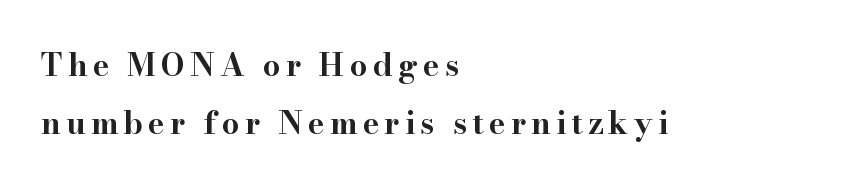
Q: Is the text bold? A: Yes.
Q: Is the text italic (slanted)? A: No, it is upright.
Q: Is the typeface a serif or a sans-serif typeface? A: Serif.
Q: Is the text underlined? A: No.
Q: How is the paragraph aligned? A: Left-aligned.
Q: Width (condensed, normal, or wide)? A: Wide.
Q: Stroke contrast? A: High.
Q: x-height? A: Small.
Q: Monospaced? A: No.
